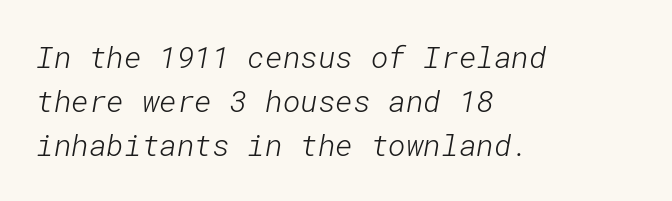
{"serif": "no", "bold": "no", "weight": "light", "width": "normal", "stroke_contrast": "low", "x_height": "medium", "underline": "no", "align": "left", "line_spacing": "normal", "line_spacing_ratio": 1.46, "letter_spacing": "normal", "letter_spacing_em": 0.0, "glyph_px": 30}
